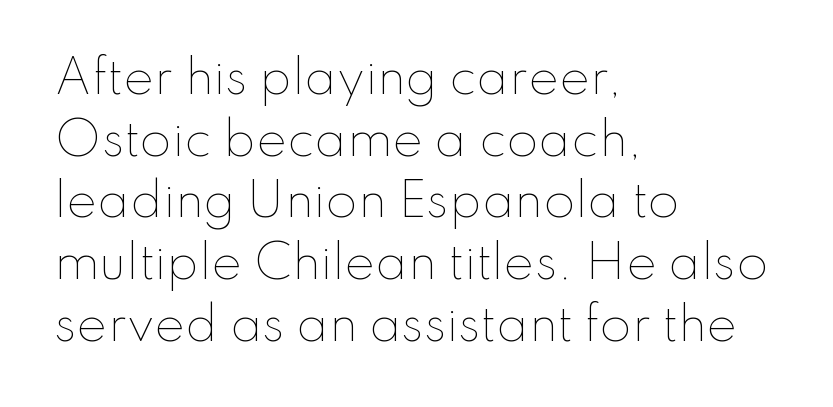
The image shows 46 px thin type, upright; set left-aligned, normal line spacing (1.34x), normal letter spacing, not underlined; low stroke contrast and a small x-height.
